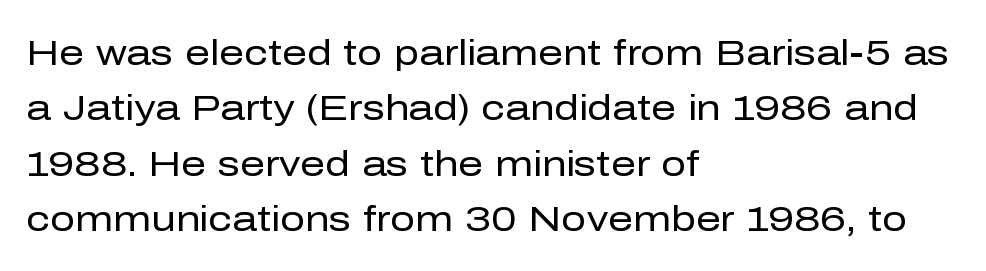
The letters stand straight up with perfectly vertical stems. A classic flush-left, rag-right setting is used for this passage. The passage shown is typed in a proportional face where columns would drift. Nothing sits at the stroke ends, so this counts as sans-serif. Decoration check: the copy has no underline.
